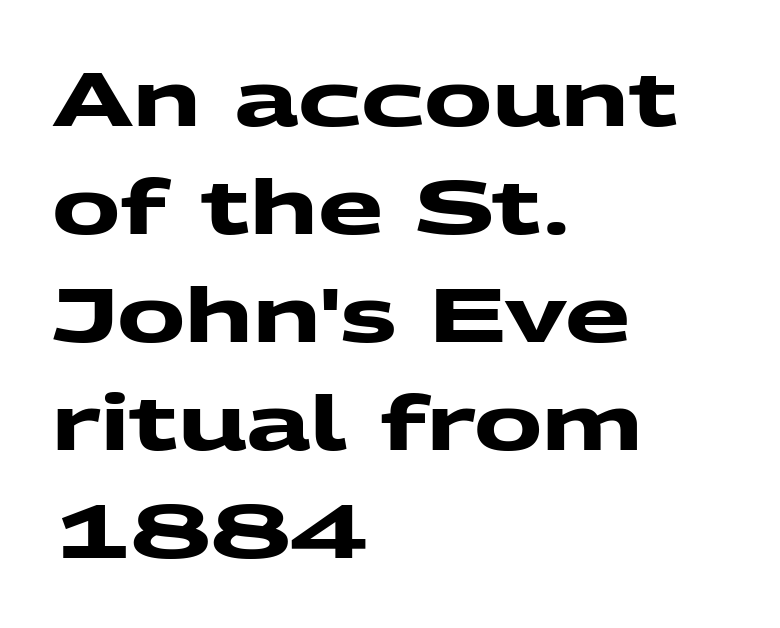
Q: Is the text bold? A: Yes.
Q: Is the typeface a serif or a sans-serif typeface? A: Sans-serif.
Q: Is the text underlined? A: No.
Q: How is the paragraph aligned? A: Left-aligned.
Q: Is the spacing between letters normal or unusually wide? A: Normal.
Q: Is the spacing between lines tight, normal or loose? A: Normal.
Q: Width (condensed, normal, or wide)? A: Wide.
Q: Stroke contrast? A: Medium.
Q: x-height? A: Medium.
Q: Monospaced? A: No.
